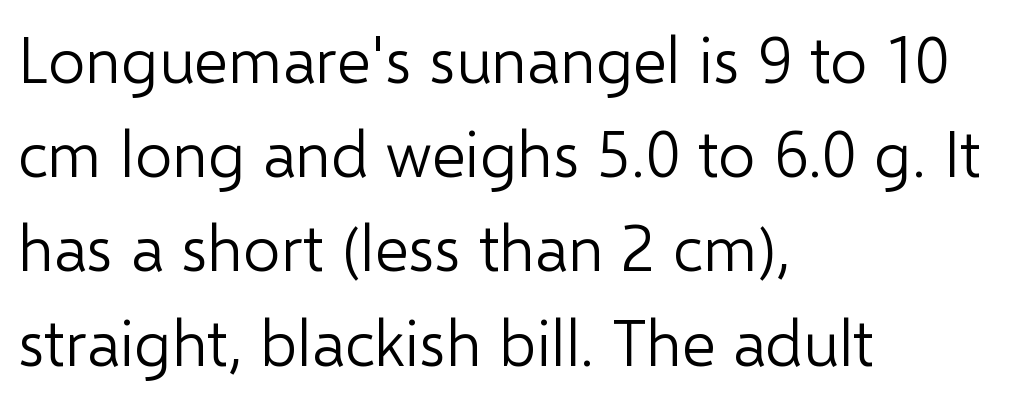
The image shows 65 px light sans-serif type, upright; set left-aligned, normal line spacing (1.45x), normal letter spacing, not underlined; low stroke contrast and a medium x-height.
